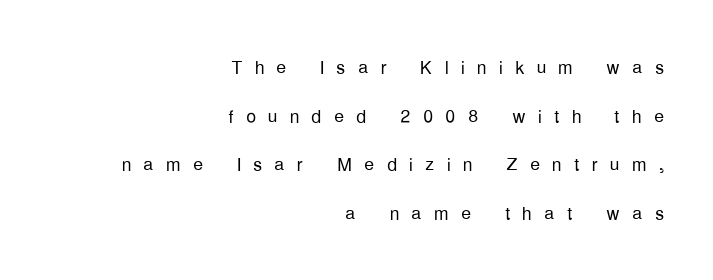
In terms of posture, this sample is upright. The setting favours the right margin, as signatures and pull-quotes sometimes do. Letter spacing: wide. Stroke mass is kept to a normal reading level or below.
